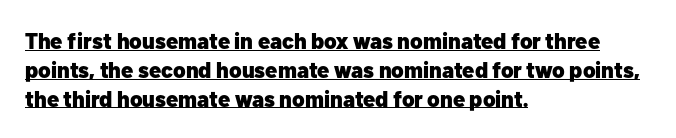
The image shows 22 px bold type, upright; set left-aligned, normal line spacing (1.31x), normal letter spacing, underlined.
